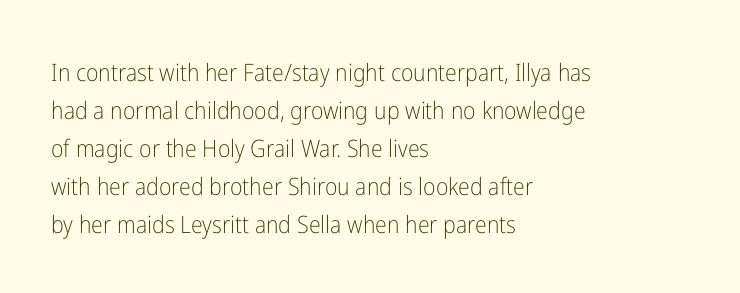
{"italic": "no", "bold": "no", "underline": "no", "align": "left", "line_spacing": "normal", "line_spacing_ratio": 1.58, "letter_spacing": "normal", "letter_spacing_em": 0.0, "glyph_px": 24}
